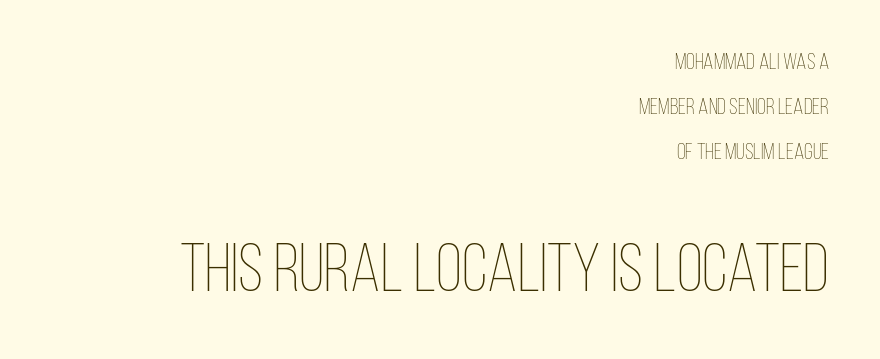
{"italic": "no", "bold": "no", "weight": "thin", "width": "condensed", "stroke_contrast": "low", "x_height": "large", "monospaced": "no", "underline": "no", "align": "right", "line_spacing": "loose", "line_spacing_ratio": 1.95, "letter_spacing": "normal", "letter_spacing_em": 0.0, "larger_block": "second", "size_ratio": 2.96, "glyph_px": 68}
